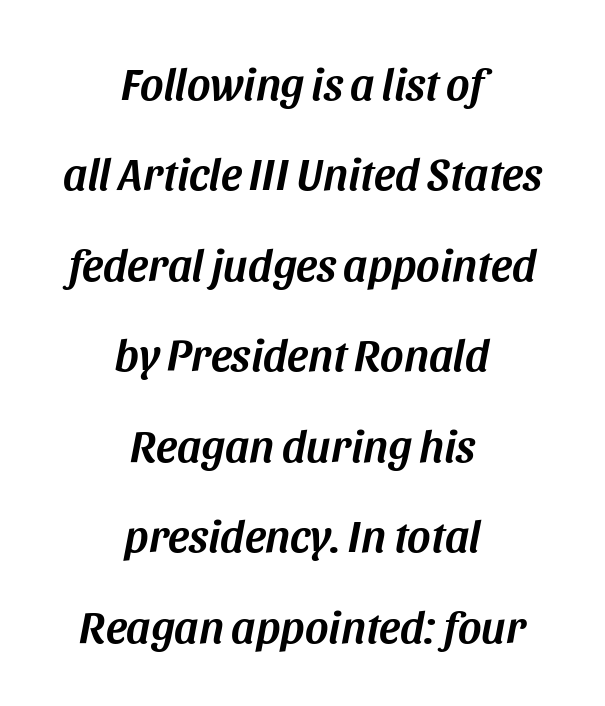
Vertically, the passage feels expansive, rows floating well apart. You could call the tracking neutral — neither tight nor loose. Notice how the passage keeps no hard edge, just a central spine. These lines were composed using italics. Underline: absent. The face used here is proportionally spaced, like ordinary book or web type.
